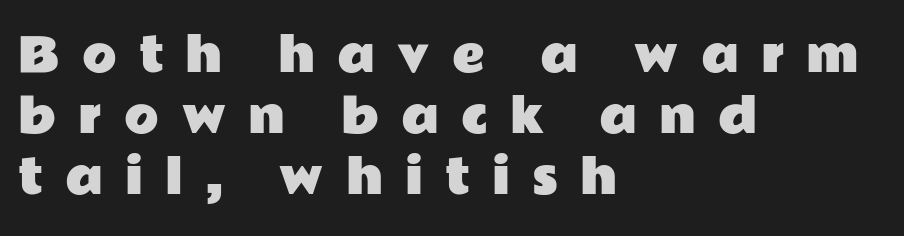
Posture: straight, roman, zero tilt. One glance says typical: line gaps are just what's usual. Underlining? Definitely not there. Caption: expanded tracking, letters set apart. Does the copy run flush right? No — it runs flush left. Is this a fixed-width face? No — the glyphs have proportional, varying widths.
